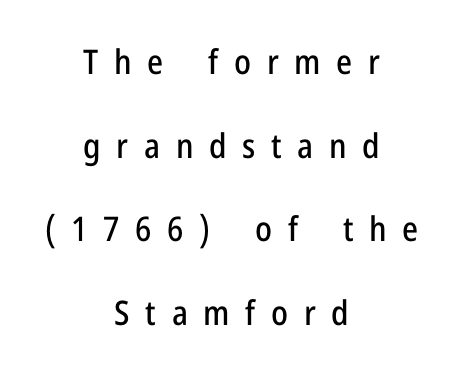
{"serif": "no", "italic": "no", "width": "condensed", "stroke_contrast": "low", "x_height": "medium", "monospaced": "no", "underline": "no", "align": "center", "line_spacing": "loose", "line_spacing_ratio": 2.46, "letter_spacing": "wide", "letter_spacing_em": 0.46, "glyph_px": 34}
